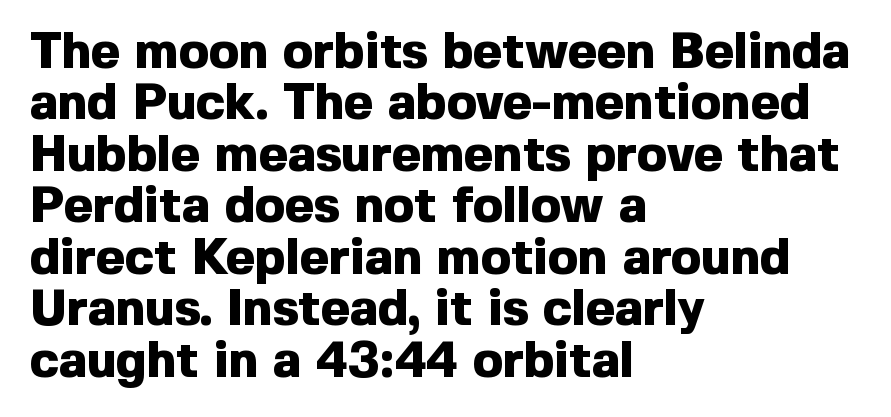
The image shows 50 px heavy sans-serif type, upright; set left-aligned, tight line spacing (1.03x), normal letter spacing, not underlined; a medium x-height.
